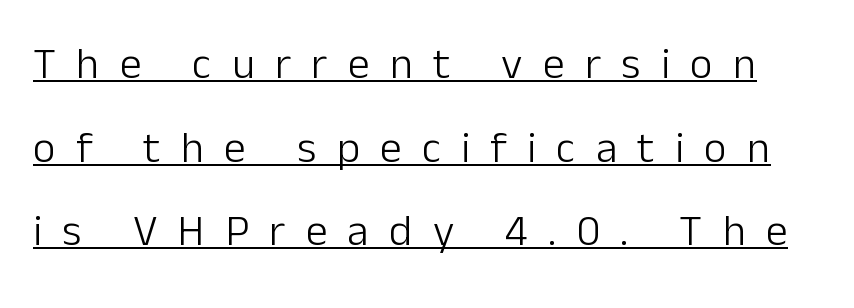
Q: Is the text bold? A: No.
Q: Is the text italic (slanted)? A: No, it is upright.
Q: Is the typeface a serif or a sans-serif typeface? A: Sans-serif.
Q: Is the text underlined? A: Yes.
Q: Is the spacing between letters normal or unusually wide? A: Unusually wide.
Q: Is the spacing between lines tight, normal or loose? A: Loose.
Q: Width (condensed, normal, or wide)? A: Normal.
Q: Stroke contrast? A: Low.
Q: x-height? A: Medium.
Q: Monospaced? A: No.
